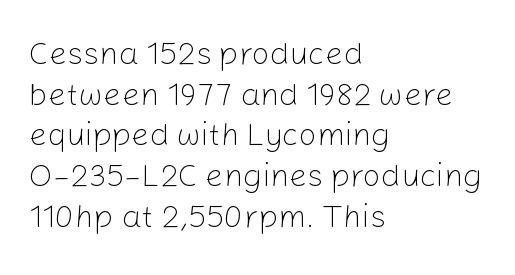
Visually the block forms a straight wall on the left and a jagged coastline on the right. Italic: no, the glyphs are upright roman. Descenders are the only things crossing below the line. Students, observe: this is what conventionally led text looks like. Check where the strokes stop: nothing finishes them off — pure sans. Vertical stems look standard width or narrower in stroke.
